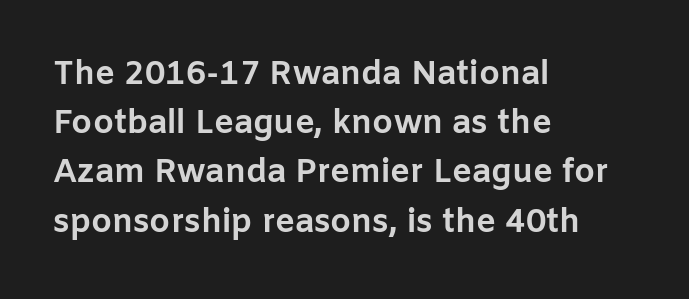
The image shows 33 px bold sans-serif type, upright; set left-aligned, normal line spacing (1.49x), normal letter spacing, not underlined; low stroke contrast and a medium x-height.
